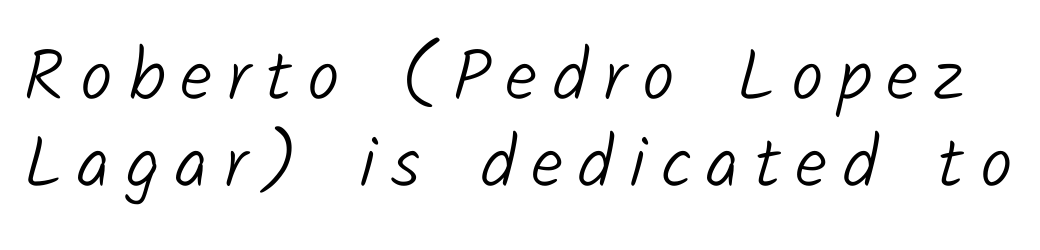
The image shows 72 px light sans-serif type; set line spacing 1.21x, unusually wide letter spacing (+0.22 em), not underlined; low stroke contrast and a medium x-height.
